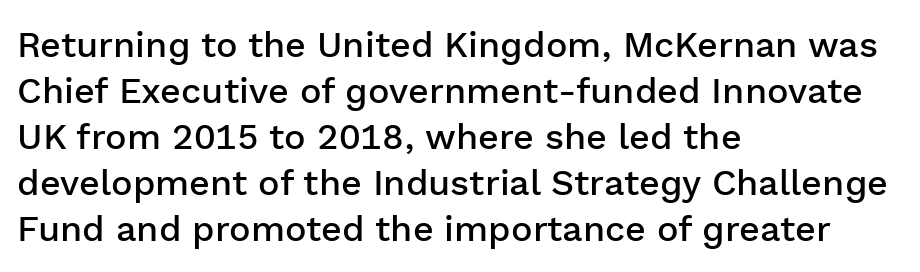
The image shows 36 px semibold sans-serif type, upright; set left-aligned, normal line spacing (1.28x), normal letter spacing, not underlined; low stroke contrast and a medium x-height.
